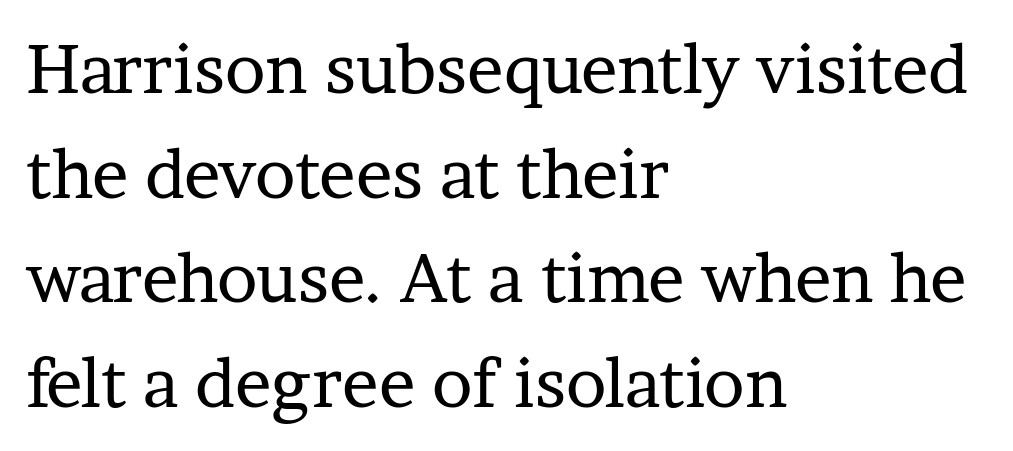
Words appear dense and cohesive because spacing is normal. One-word summary of the alignment: left. No extra ink here — the face is not bold. Every character sits straight up, as roman type does.
